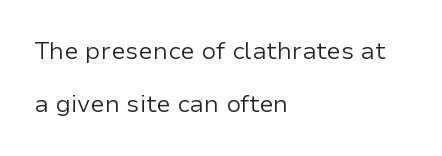
{"italic": "no", "bold": "no", "underline": "no", "align": "left", "line_spacing": "loose", "line_spacing_ratio": 2.22, "letter_spacing": "normal", "letter_spacing_em": 0.0, "glyph_px": 24}
